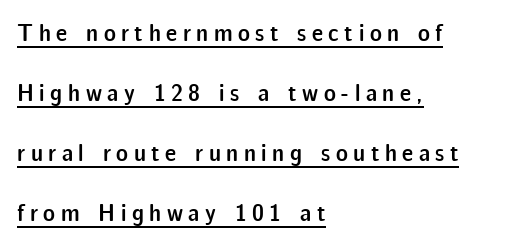
The rendered words wear a rule along their underside. The letters are semibold — heavier than regular but short of a full bold. Horizontal alignment here is leftward, the default for most running prose. Each new line begins a long way beneath the previous one. Tall strokes in this sample are plumb rather than angled.
